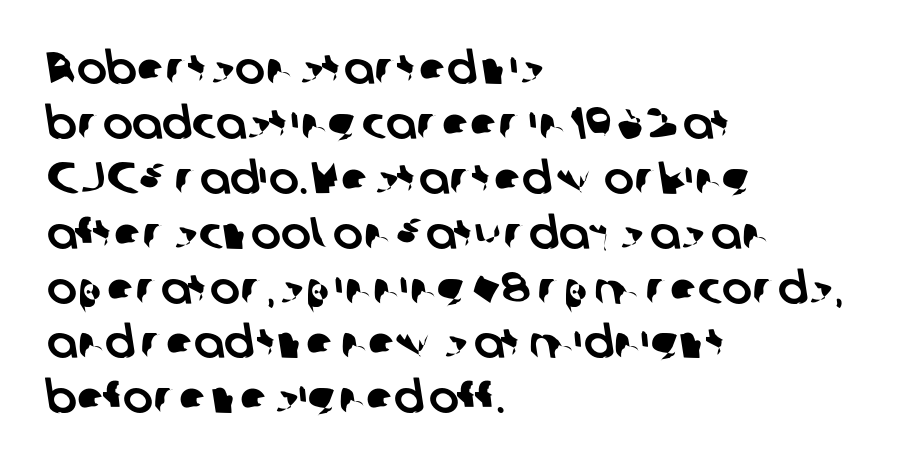
Does the type have serifs? No, each stem ends abruptly. The face used here is proportionally spaced, like ordinary book or web type. Characters follow at the spacing the type designer built in. The lines in this sample share a left origin and differ only in where they stop. Unmarked baselines from the first word to the last.
